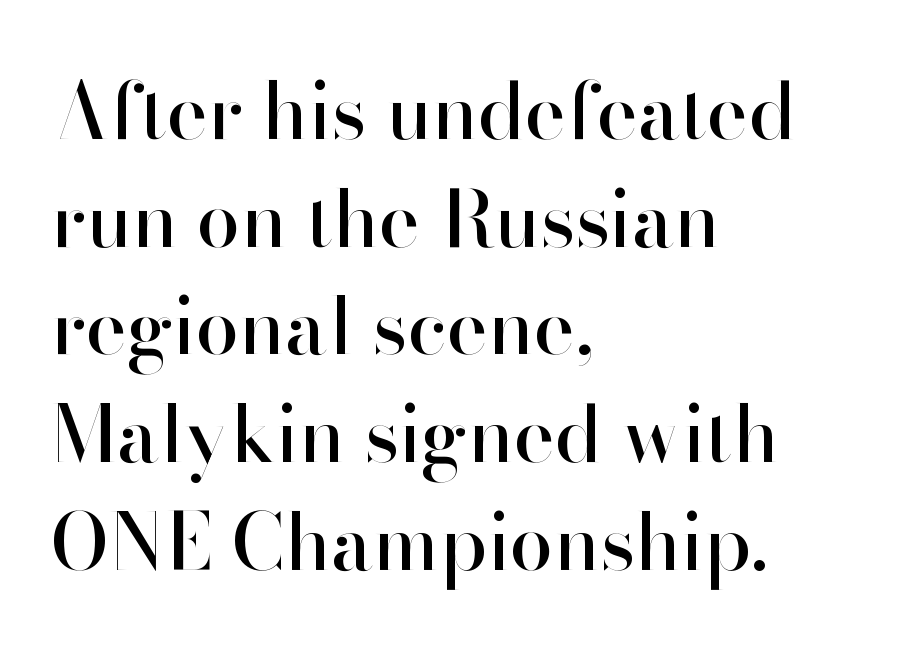
The image shows 78 px sans-serif type, upright; set left-aligned, normal line spacing (1.38x), normal letter spacing, not underlined; high stroke contrast and a small x-height.
